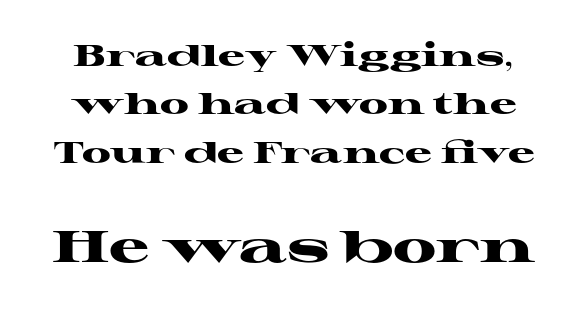
The image shows 45 px heavy, wide serif type, upright; set normal line spacing (1.61x), normal letter spacing, not underlined; the second (bottom) block is 1.5x larger; high stroke contrast and a medium x-height.
